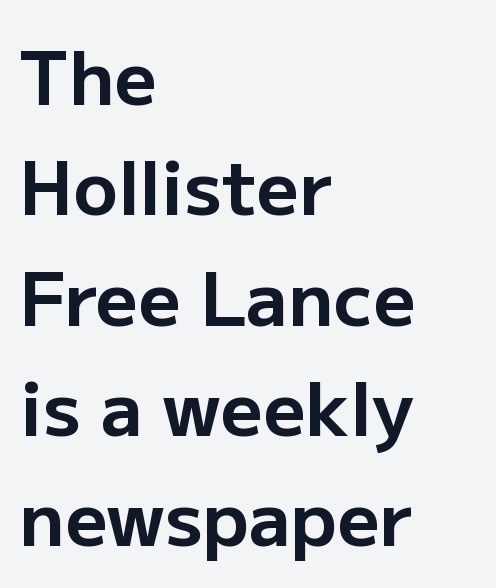
Q: Is the text bold? A: Yes.
Q: Is the text italic (slanted)? A: No, it is upright.
Q: Is the typeface a serif or a sans-serif typeface? A: Sans-serif.
Q: Is the text underlined? A: No.
Q: How is the paragraph aligned? A: Left-aligned.
Q: Is the spacing between letters normal or unusually wide? A: Normal.
Q: Is the spacing between lines tight, normal or loose? A: Normal.
Q: Width (condensed, normal, or wide)? A: Normal.
Q: Stroke contrast? A: Low.
Q: x-height? A: Medium.
Q: Monospaced? A: No.
